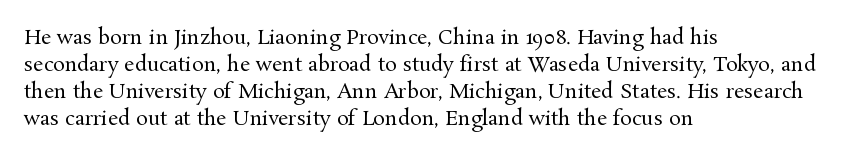
This sample uses an upright cut, with every glyph sitting square on the baseline. Reading down the column, the eye jumps a familiar distance to each next line. The horizontal fit of the characters is conventional and even. This is not heavy type; no bold has been used.
